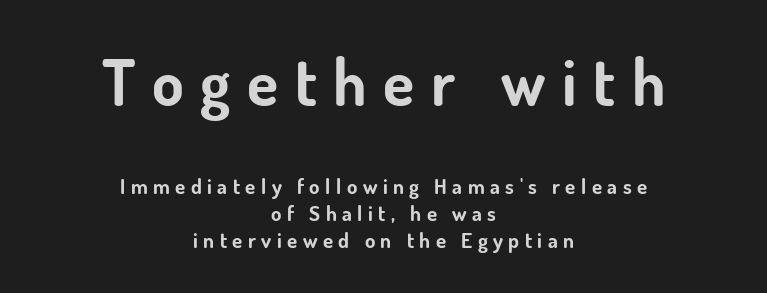
The typesetting leans heavy: a genuine bold. Unlike italic type, these characters show no tilt at all. Is this a sans? Yes — the strokes have no serifs. Do the characters align in a grid? No, the font is proportional. The whitespace from short lines is split evenly between both sides.
